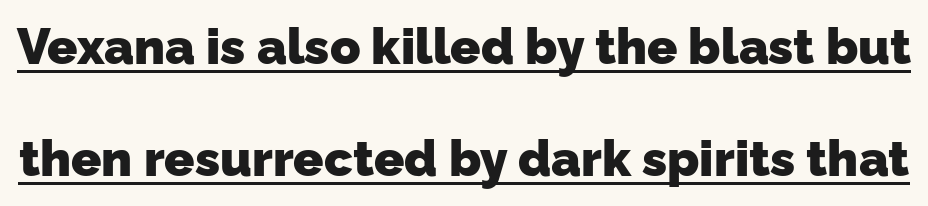
You could not count columns in this text — the font is proportionally spaced. Note: no serifs on the glyphs. You'd pick this weight for a headline — it's a proper bold. The leading is generous, giving the passage an open texture. Each word holds together tightly as a unit, with standard inter-letter gaps.
